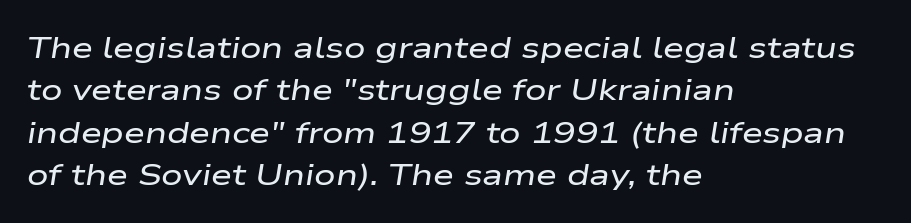
{"italic": "yes", "lean": "right", "slant_degrees": 9, "width": "wide", "stroke_contrast": "low", "x_height": "medium", "monospaced": "no", "underline": "no", "align": "left", "line_spacing": "normal", "line_spacing_ratio": 1.41, "letter_spacing": "normal", "letter_spacing_em": 0.0, "glyph_px": 30}
